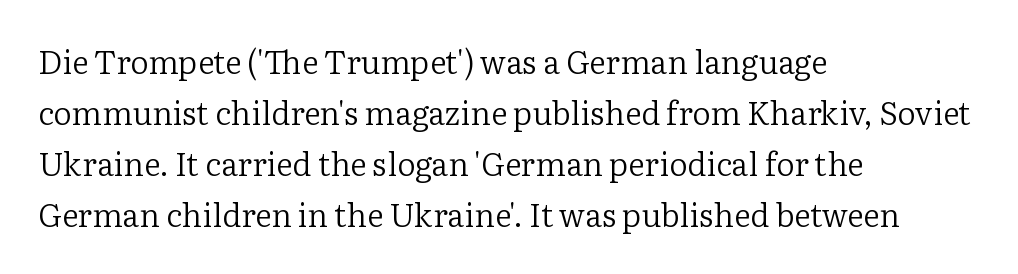
{"serif": "yes", "italic": "no", "bold": "no", "weight": "regular", "width": "normal", "stroke_contrast": "low", "x_height": "medium", "monospaced": "no", "underline": "no", "align": "left", "line_spacing": "normal", "line_spacing_ratio": 1.59, "letter_spacing": "normal", "letter_spacing_em": 0.0, "glyph_px": 32}
